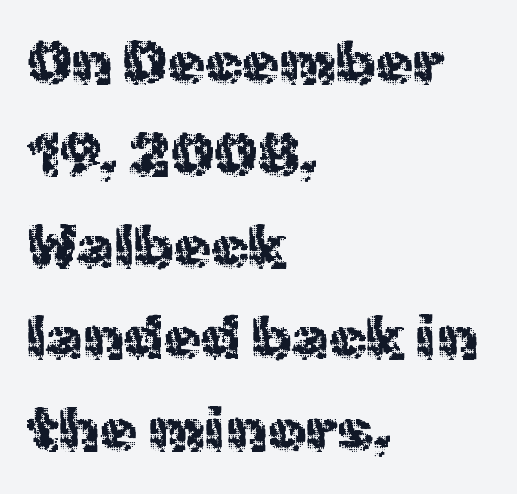
The image shows 60 px regular-weight sans-serif type, upright; set left-aligned, normal line spacing (1.53x), normal letter spacing, not underlined; a medium x-height.
